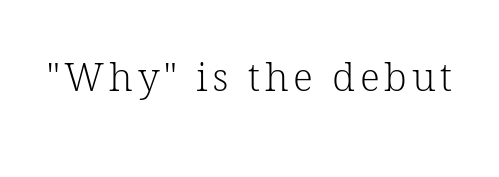
Posture: vertical. Heft: none added — not bold. The zone under the glyphs is completely vacant. Here the designer chose a conventional face with non-uniform glyph widths. These lines are composed in type with serifs.
